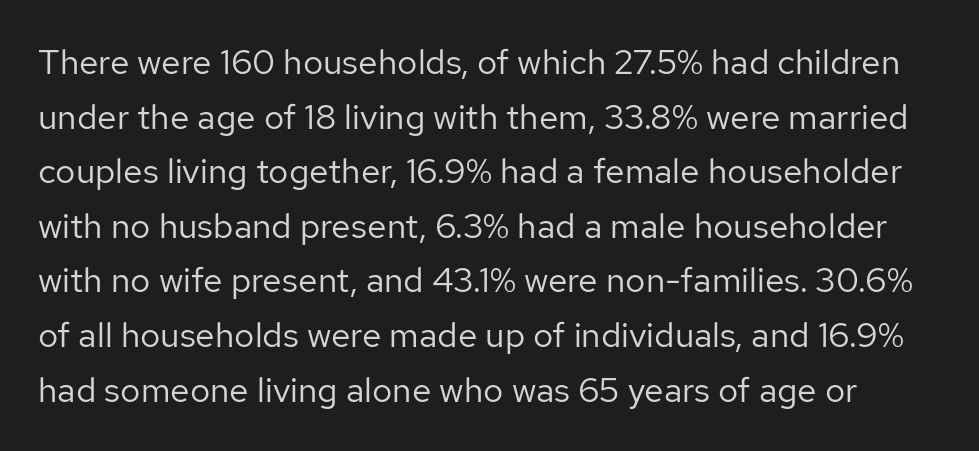
The image shows 35 px regular-weight sans-serif type, upright; set normal line spacing (1.56x), normal letter spacing, not underlined; low stroke contrast and a medium x-height.
